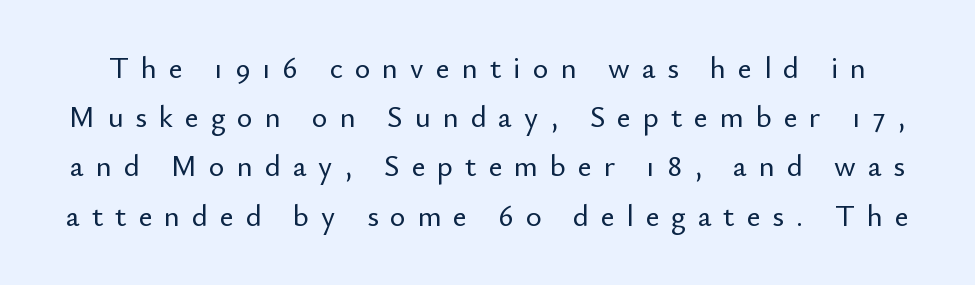
The image shows 30 px sans-serif type, upright; set normal line spacing (1.64x), unusually wide letter spacing (+0.4 em), not underlined; low stroke contrast and a small x-height.
